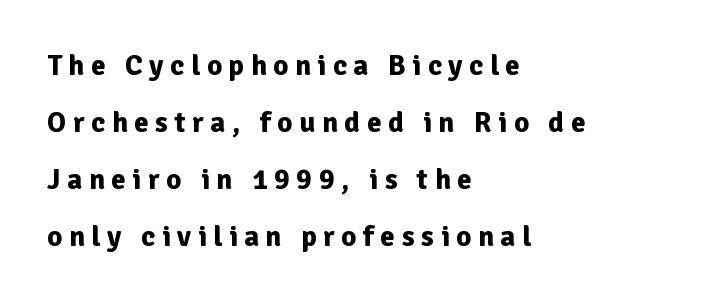
The image shows 29 px bold sans-serif type, upright; set left-aligned, loose line spacing (1.97x), unusually wide letter spacing (+0.23 em), not underlined; low stroke contrast and a medium x-height.
